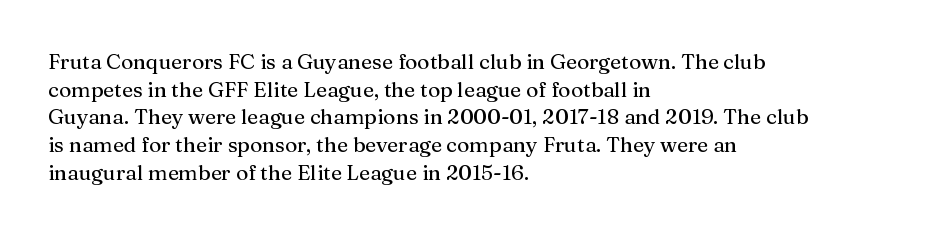
The image shows 21 px text type, upright; set left-aligned, normal line spacing (1.32x), normal letter spacing, not underlined.
